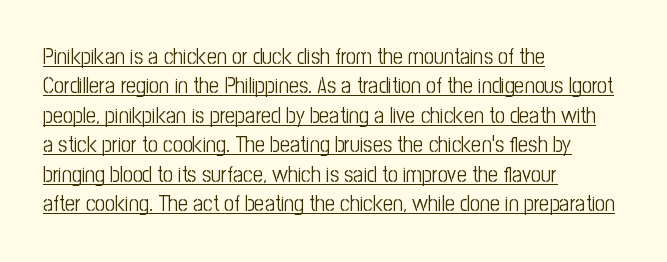
The image shows 22 px text type, upright; set left-aligned, normal line spacing (1.34x), normal letter spacing, underlined.
